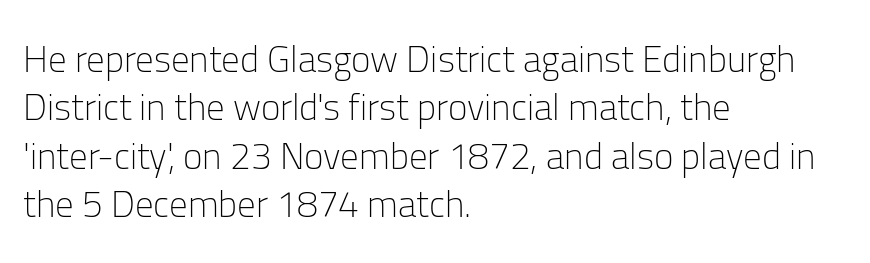
Q: Is the text bold? A: No.
Q: Is the text italic (slanted)? A: No, it is upright.
Q: Is the typeface a serif or a sans-serif typeface? A: Sans-serif.
Q: Is the text underlined? A: No.
Q: How is the paragraph aligned? A: Left-aligned.
Q: Is the spacing between letters normal or unusually wide? A: Normal.
Q: Is the spacing between lines tight, normal or loose? A: Normal.
Q: Width (condensed, normal, or wide)? A: Normal.
Q: Stroke contrast? A: Low.
Q: x-height? A: Medium.
Q: Monospaced? A: No.
